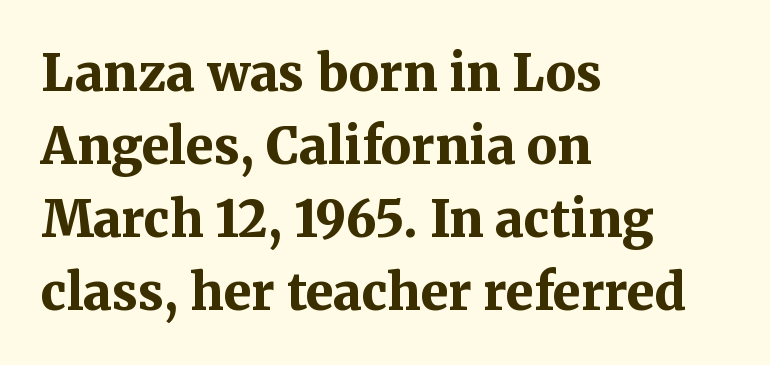
Q: Is the text bold? A: Yes.
Q: Is the text italic (slanted)? A: No, it is upright.
Q: Is the typeface a serif or a sans-serif typeface? A: Serif.
Q: Is the text underlined? A: No.
Q: How is the paragraph aligned? A: Left-aligned.
Q: Is the spacing between letters normal or unusually wide? A: Normal.
Q: Is the spacing between lines tight, normal or loose? A: Normal.
Q: Width (condensed, normal, or wide)? A: Normal.
Q: Stroke contrast? A: Medium.
Q: x-height? A: Medium.
Q: Monospaced? A: No.
